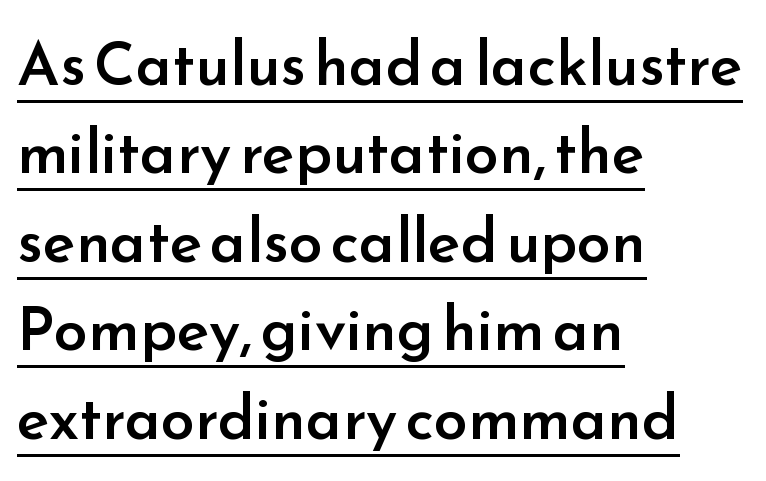
Letter spacing: default. Proportional: the letters do not fall into vertical columns. These lines sit exactly where default settings would place them. Emphasis is given by a line drawn under the lettering. This sample uses an upright cut, with every glyph sitting square on the baseline. Firm but not heavy-handed strokes: this text is semibold.
